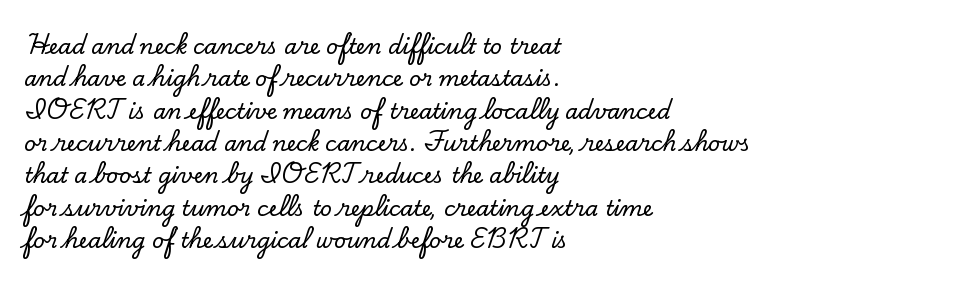
Q: Is the text italic (slanted)? A: Yes.
Q: Is the text underlined? A: No.
Q: How is the paragraph aligned? A: Left-aligned.
Q: Is the spacing between letters normal or unusually wide? A: Normal.
Q: Is the spacing between lines tight, normal or loose? A: Normal.
